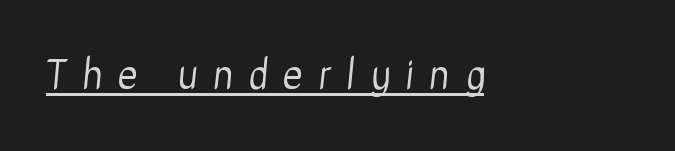
{"serif": "no", "bold": "no", "weight": "regular", "width": "condensed", "stroke_contrast": "low", "x_height": "medium", "monospaced": "no", "underline": "yes", "letter_spacing": "wide", "letter_spacing_em": 0.4, "glyph_px": 39}
